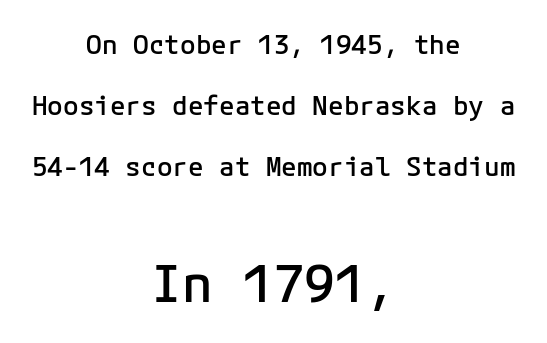
Q: Is the text bold? A: Semi-bold.
Q: Is the text italic (slanted)? A: No, it is upright.
Q: Is the typeface a serif or a sans-serif typeface? A: Sans-serif.
Q: Is the text underlined? A: No.
Q: How is the paragraph aligned? A: Centered.
Q: Is the spacing between letters normal or unusually wide? A: Normal.
Q: Is the spacing between lines tight, normal or loose? A: Loose.
Q: Which block of text is set in a larger size, the first (top) or the second (bottom)? A: The second (bottom) one.
Q: Width (condensed, normal, or wide)? A: Normal.
Q: Stroke contrast? A: Low.
Q: x-height? A: Medium.
